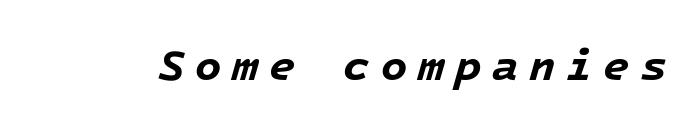
Q: Is the text bold? A: Yes.
Q: Is the text italic (slanted)? A: Yes, it leans right by about 16 degrees.
Q: Is the text underlined? A: No.
Q: Is the spacing between letters normal or unusually wide? A: Unusually wide.
Q: Width (condensed, normal, or wide)? A: Normal.
Q: Stroke contrast? A: Low.
Q: x-height? A: Medium.
Q: Monospaced? A: Yes.
